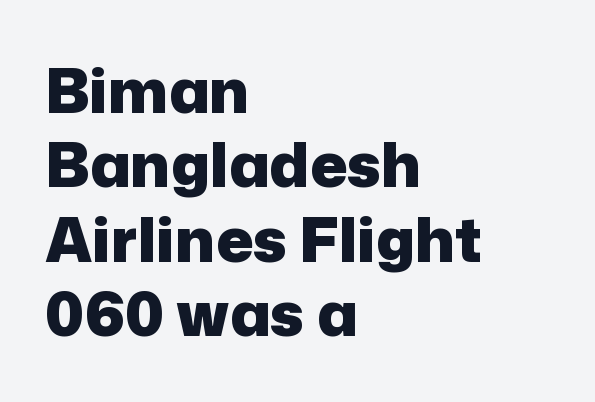
These lines are set flush left with a ragged right edge. Is there any slant? The stems are plumb. Emphasis by weight is at full strength: bold. Compared with typical body copy, the letter spacing here is the same. Do the characters align in a grid? No, the font is proportional. Examine the stroke ends and you'll find no serifs.
